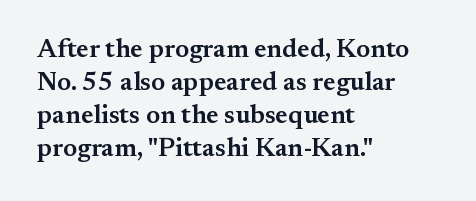
The space beneath each line is pristine and unruled. Notice how the stems are strictly vertical — no italics here. Weight: semibold (demi). Is the letter spacing exaggerated? No — it looks like the ordinary default. The line-height multiplier appears to be the usual default. Short and long lines alike share a common starting point at left.
